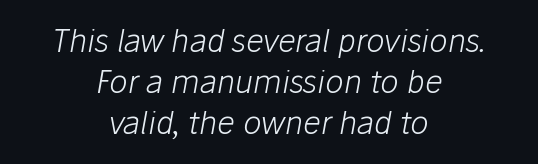
The image shows 31 px light type, italic (leaning right); set centered, normal line spacing (1.33x), normal letter spacing, not underlined; low stroke contrast and a medium x-height.
